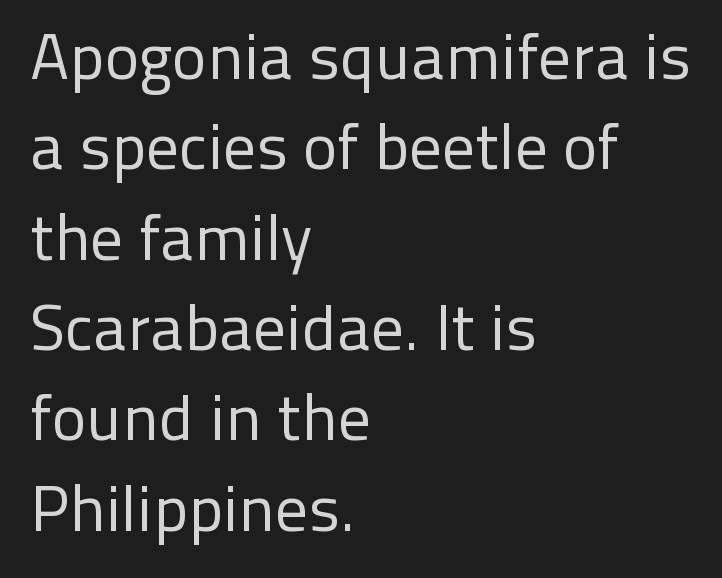
Q: Is the text bold? A: No.
Q: Is the text italic (slanted)? A: No, it is upright.
Q: Is the typeface a serif or a sans-serif typeface? A: Sans-serif.
Q: Is the text underlined? A: No.
Q: How is the paragraph aligned? A: Left-aligned.
Q: Is the spacing between letters normal or unusually wide? A: Normal.
Q: Is the spacing between lines tight, normal or loose? A: Normal.
Q: Width (condensed, normal, or wide)? A: Normal.
Q: Stroke contrast? A: Low.
Q: x-height? A: Medium.
Q: Monospaced? A: No.
